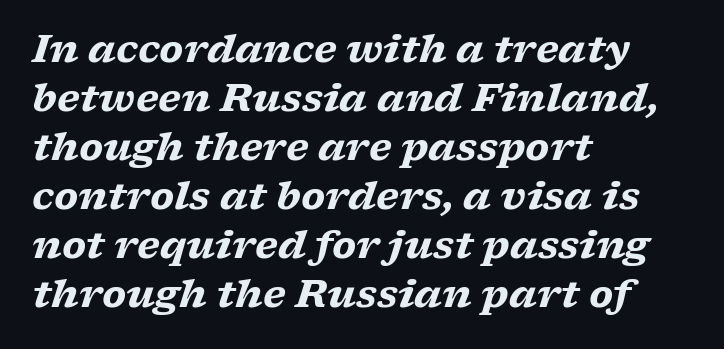
The image shows 38 px heavy, wide serif type, italic (leaning right); set left-aligned, normal line spacing (1.29x), normal letter spacing, not underlined; low stroke contrast and a medium x-height.
